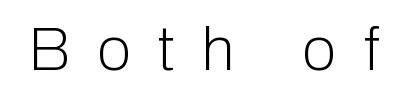
Q: Is the text bold? A: No.
Q: Is the text italic (slanted)? A: No, it is upright.
Q: Is the typeface a serif or a sans-serif typeface? A: Sans-serif.
Q: Is the text underlined? A: No.
Q: Is the spacing between letters normal or unusually wide? A: Unusually wide.
Q: Width (condensed, normal, or wide)? A: Normal.
Q: Stroke contrast? A: Low.
Q: x-height? A: Medium.
Q: Monospaced? A: No.
